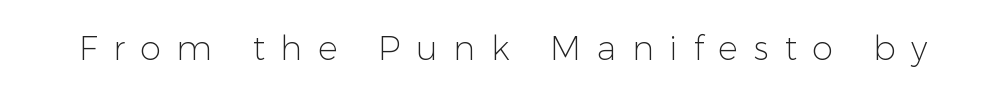
The image shows 34 px light sans-serif type, upright; set unusually wide letter spacing (+0.45 em), not underlined; low stroke contrast and a medium x-height.
